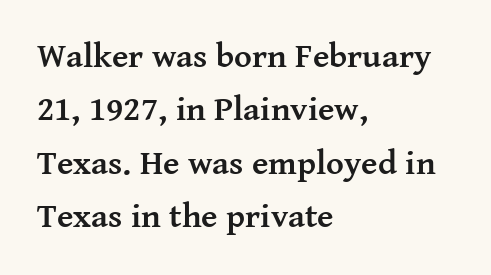
Vertical strokes here are truly vertical. The letters advance in unequal steps, a hallmark of proportional type. What's the leading like? Ordinary, nothing unusual. Line beginnings align vertically; line endings do not.
